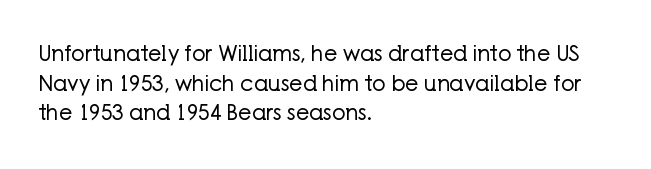
The image shows 21 px text type, upright; set left-aligned, normal line spacing (1.41x), normal letter spacing, not underlined.
